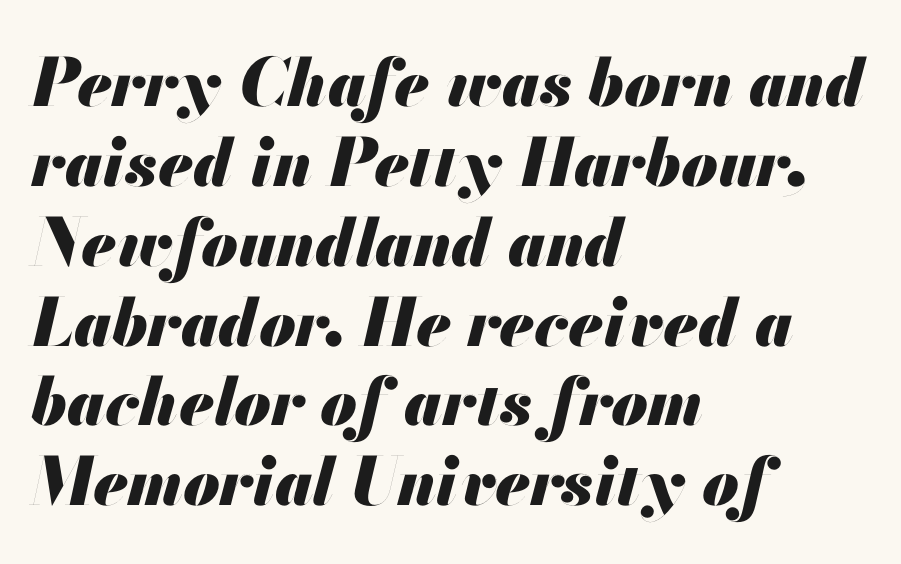
Q: Is the text bold? A: Yes.
Q: Is the text italic (slanted)? A: Yes, it leans right by about 13 degrees.
Q: Is the text underlined? A: No.
Q: How is the paragraph aligned? A: Left-aligned.
Q: Is the spacing between letters normal or unusually wide? A: Normal.
Q: Width (condensed, normal, or wide)? A: Normal.
Q: Stroke contrast? A: Medium.
Q: x-height? A: Small.
Q: Monospaced? A: No.
